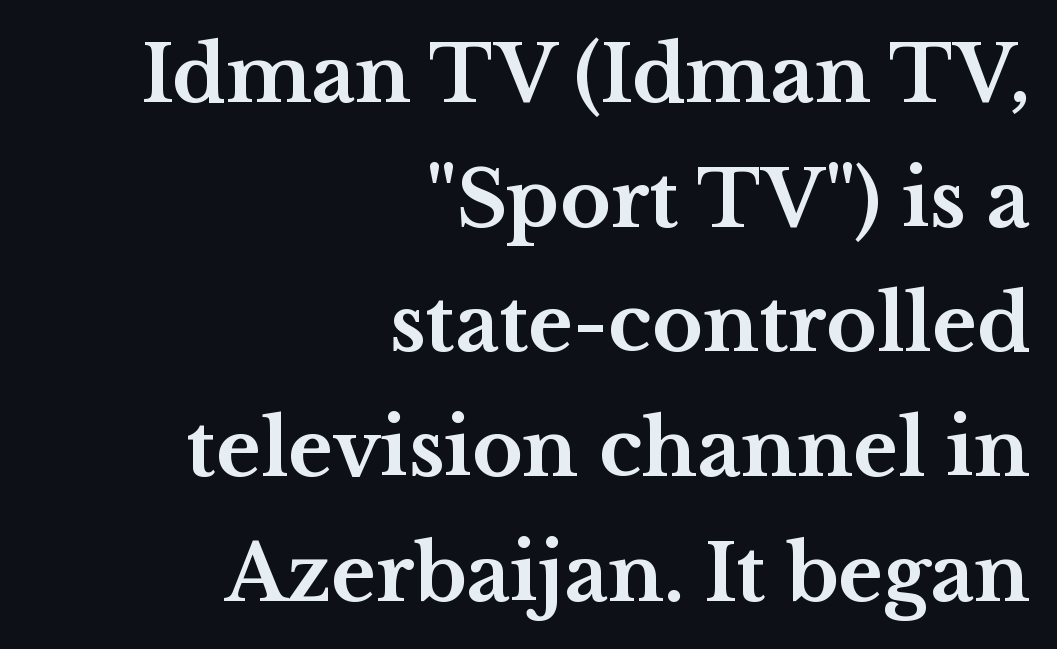
{"serif": "yes", "italic": "no", "bold": "yes", "weight": "bold", "width": "wide", "stroke_contrast": "medium", "x_height": "medium", "monospaced": "no", "underline": "no", "align": "right", "line_spacing": "normal", "line_spacing_ratio": 1.62, "letter_spacing": "normal", "letter_spacing_em": 0.0, "glyph_px": 77}
